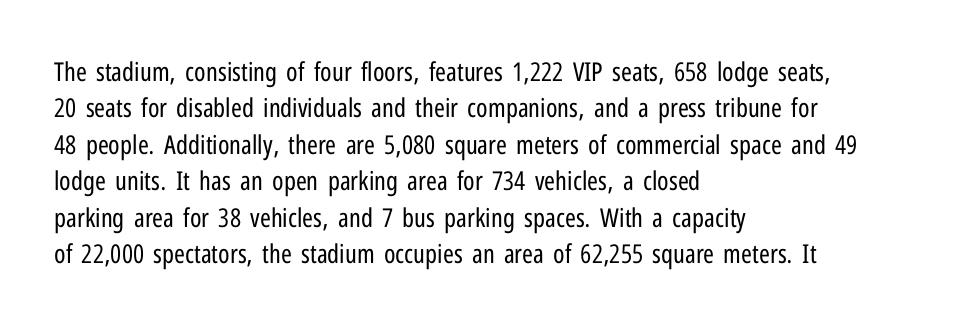
Short and long lines alike share a common starting point at left. The typeface has the unassuming heft of standard copy or less. Is the letter spacing exaggerated? No — it looks like the ordinary default. Has an underline been added? It has not. Posture: vertical.
